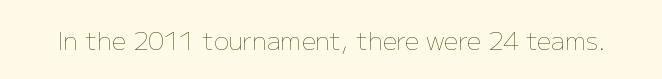
Q: Is the text bold? A: No.
Q: Is the text italic (slanted)? A: No, it is upright.
Q: Is the text underlined? A: No.
Q: Is the spacing between letters normal or unusually wide? A: Normal.
